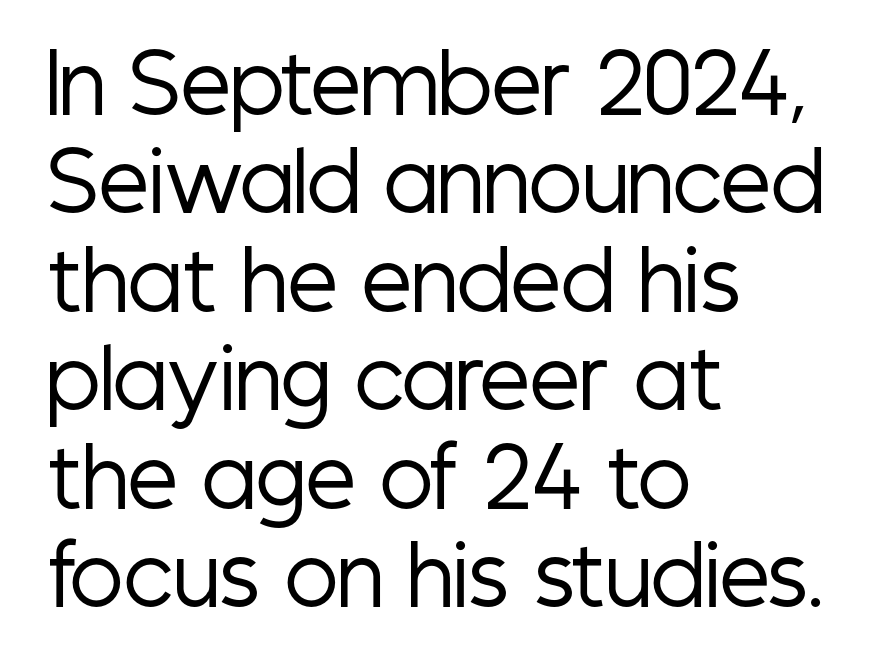
Type style note: lacks serifs. Vertical stems look standard width or narrower in stroke. Rendered with straight, roman letterforms. Just letters on the line, the space beneath them empty. This rendering uses left alignment, leaving the right contour irregular.
